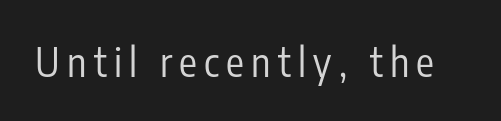
The image shows 40 px regular-weight, condensed sans-serif type, upright; set not underlined; low stroke contrast and a medium x-height.
